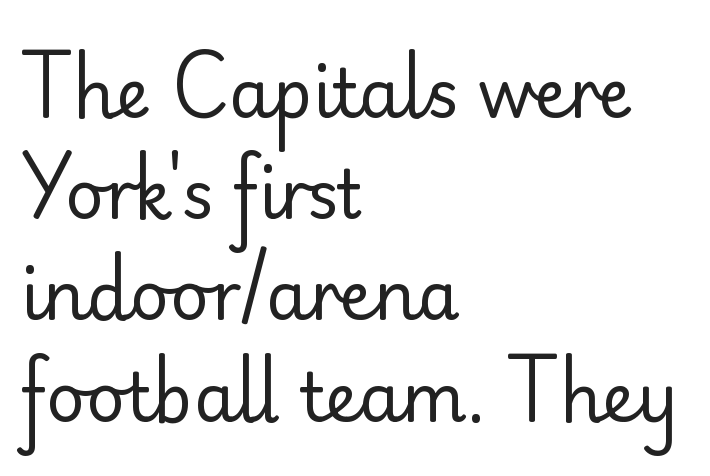
The image shows 67 px regular-weight sans-serif type, upright; set left-aligned, normal line spacing (1.51x), normal letter spacing, not underlined; low stroke contrast and a small x-height.
